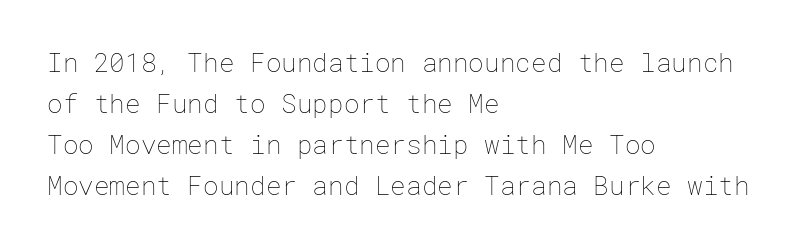
The image shows 26 px text type, upright; set left-aligned, normal line spacing (1.58x), normal letter spacing, not underlined.
